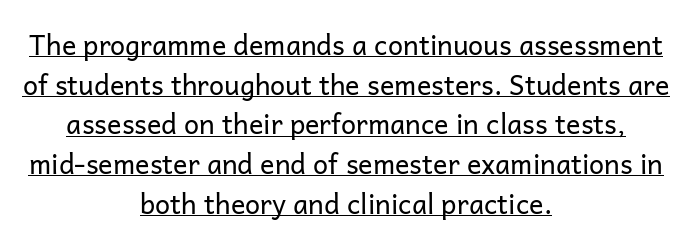
Q: Is the text bold? A: No.
Q: Is the text italic (slanted)? A: No, it is upright.
Q: Is the text underlined? A: Yes.
Q: How is the paragraph aligned? A: Centered.
Q: Is the spacing between letters normal or unusually wide? A: Normal.
Q: Is the spacing between lines tight, normal or loose? A: Normal.
